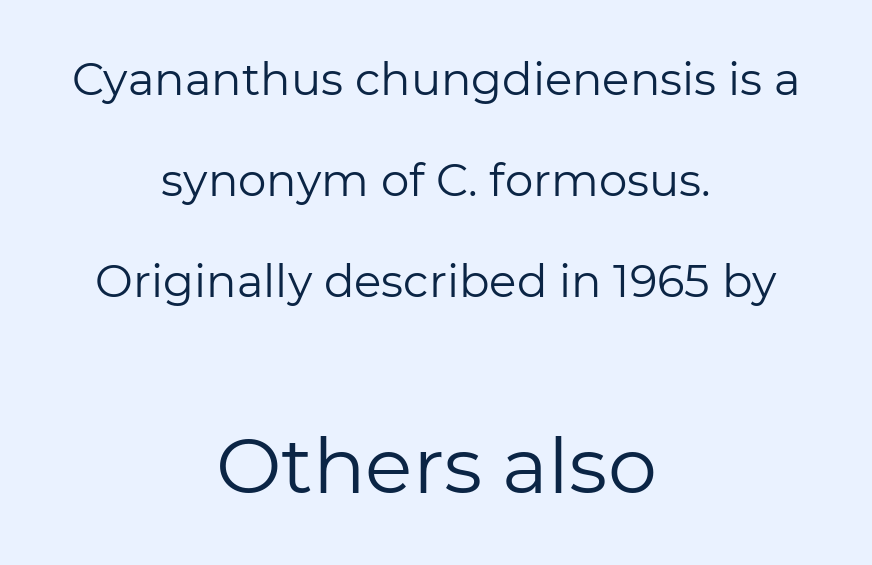
Q: Is the text bold? A: No.
Q: Is the text italic (slanted)? A: No, it is upright.
Q: Is the typeface a serif or a sans-serif typeface? A: Sans-serif.
Q: Is the text underlined? A: No.
Q: How is the paragraph aligned? A: Centered.
Q: Is the spacing between letters normal or unusually wide? A: Normal.
Q: Is the spacing between lines tight, normal or loose? A: Loose.
Q: Which block of text is set in a larger size, the first (top) or the second (bottom)? A: The second (bottom) one.
Q: Width (condensed, normal, or wide)? A: Normal.
Q: Stroke contrast? A: Low.
Q: x-height? A: Medium.
Q: Monospaced? A: No.
